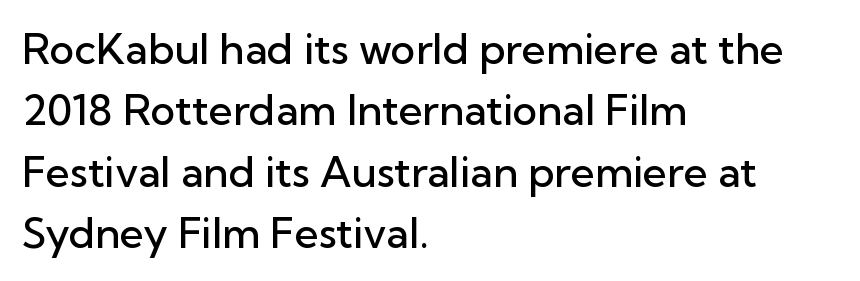
{"serif": "no", "italic": "no", "bold": "semi", "weight": "semibold", "width": "normal", "stroke_contrast": "low", "x_height": "medium", "monospaced": "no", "underline": "no", "align": "left", "line_spacing": "normal", "line_spacing_ratio": 1.46, "letter_spacing": "normal", "letter_spacing_em": 0.0, "glyph_px": 42}
